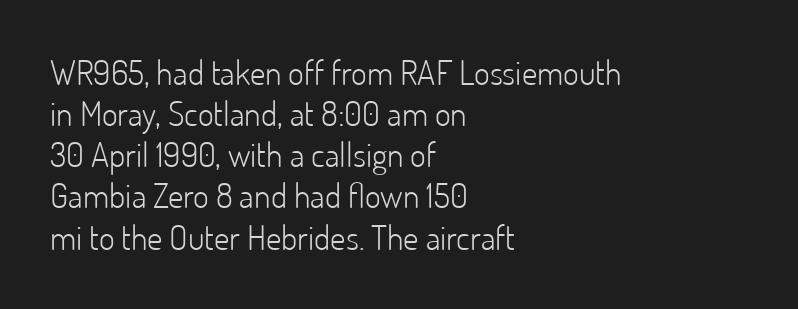
{"serif": "no", "italic": "no", "bold": "no", "weight": "light", "width": "normal", "stroke_contrast": "low", "x_height": "small", "monospaced": "no", "underline": "no", "align": "left", "line_spacing_ratio": 1.21, "letter_spacing": "normal", "letter_spacing_em": 0.0, "glyph_px": 34}
